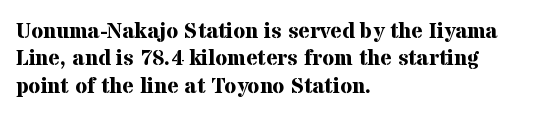
{"italic": "no", "bold": "yes", "underline": "no", "align": "left", "line_spacing": "normal", "line_spacing_ratio": 1.25, "letter_spacing": "normal", "letter_spacing_em": 0.0, "glyph_px": 22}
